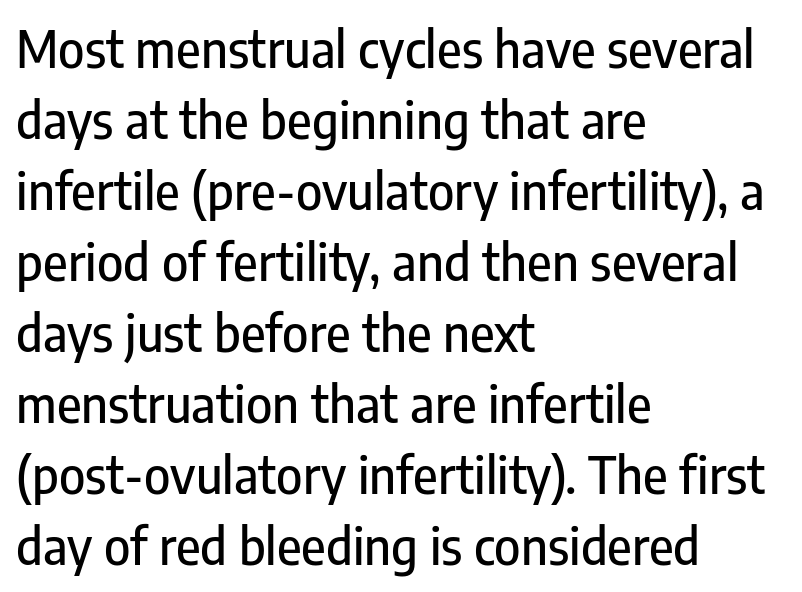
{"serif": "no", "italic": "no", "width": "condensed", "stroke_contrast": "low", "x_height": "medium", "monospaced": "no", "underline": "no", "align": "left", "line_spacing": "normal", "line_spacing_ratio": 1.42, "letter_spacing": "normal", "letter_spacing_em": 0.0, "glyph_px": 50}
